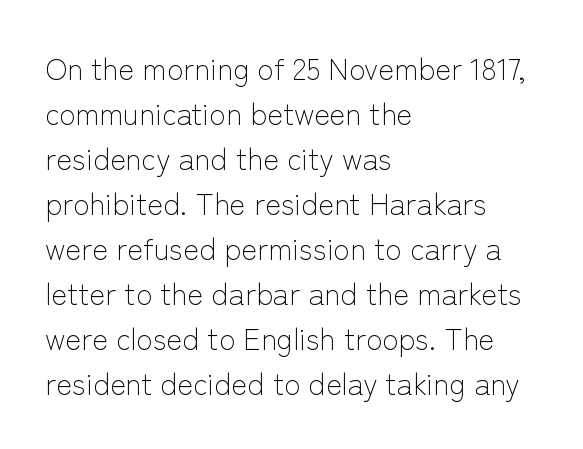
Q: Is the text bold? A: No.
Q: Is the text italic (slanted)? A: No, it is upright.
Q: Is the typeface a serif or a sans-serif typeface? A: Sans-serif.
Q: Is the text underlined? A: No.
Q: How is the paragraph aligned? A: Left-aligned.
Q: Is the spacing between letters normal or unusually wide? A: Normal.
Q: Is the spacing between lines tight, normal or loose? A: Normal.
Q: Width (condensed, normal, or wide)? A: Normal.
Q: Stroke contrast? A: Low.
Q: x-height? A: Medium.
Q: Monospaced? A: No.
